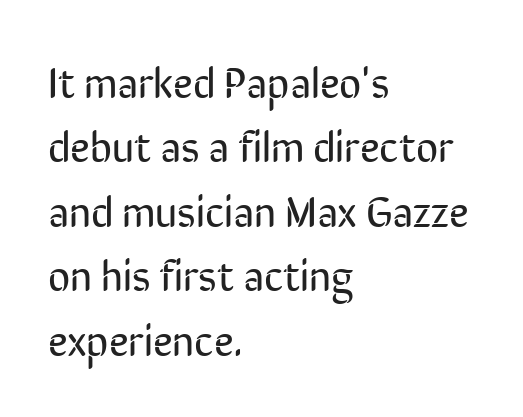
{"serif": "no", "italic": "no", "bold": "no", "weight": "regular", "width": "condensed", "stroke_contrast": "low", "x_height": "medium", "monospaced": "no", "underline": "no", "align": "left", "line_spacing": "normal", "line_spacing_ratio": 1.5, "letter_spacing": "normal", "letter_spacing_em": 0.0, "glyph_px": 43}
